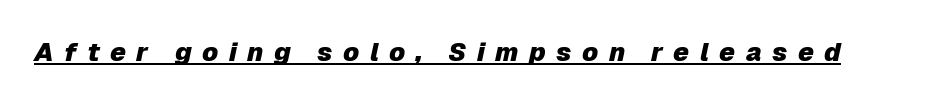
The image shows 26 px bold type, italic (leaning right); set unusually wide letter spacing (+0.4 em), underlined.
